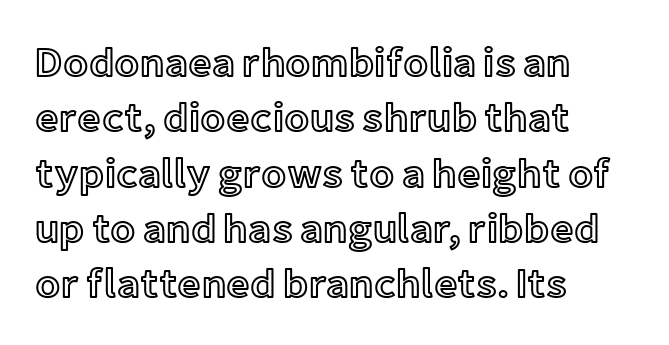
This sample uses plain, unmodified letter spacing. This sample is left-justified, so line endings fall wherever the words run out. The words here are not underlined. Character widths vary here, with narrow letters taking less room than wide ones. How would I describe the line gaps? Plain and ordinary. Posture: vertical.
